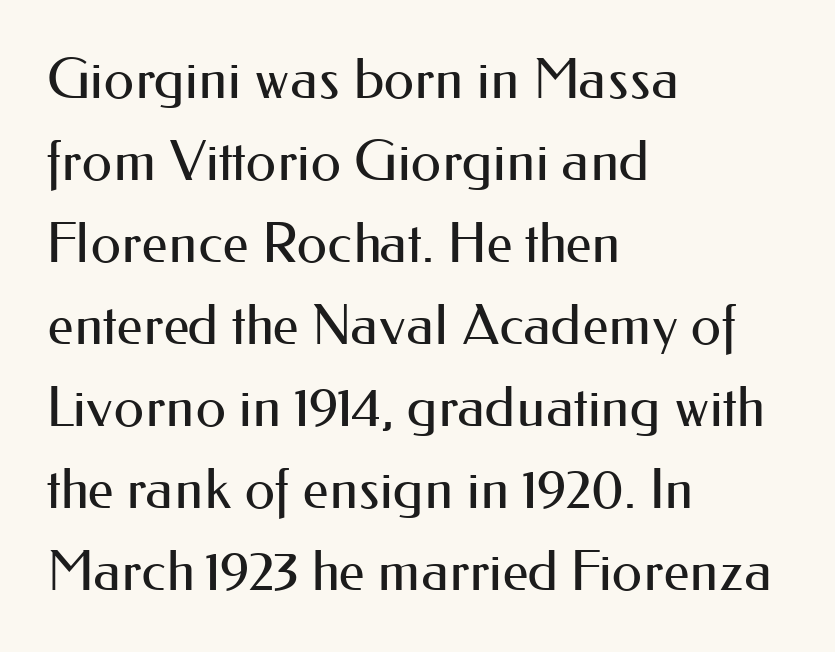
{"serif": "no", "italic": "no", "bold": "no", "weight": "regular", "width": "normal", "stroke_contrast": "medium", "x_height": "small", "monospaced": "no", "underline": "no", "align": "left", "line_spacing": "normal", "line_spacing_ratio": 1.49, "letter_spacing": "normal", "letter_spacing_em": 0.0, "glyph_px": 55}
